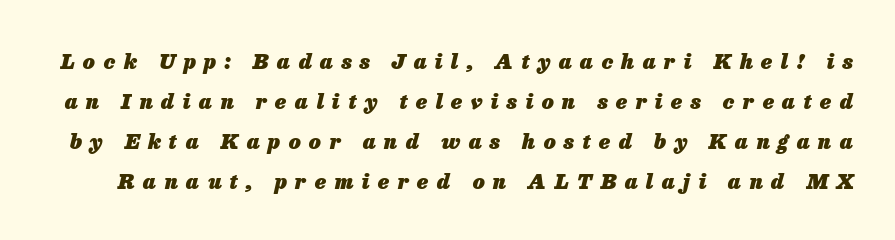
The image shows 21 px bold type, italic (leaning right); set loose line spacing (1.9x), unusually wide letter spacing (+0.4 em), not underlined.
